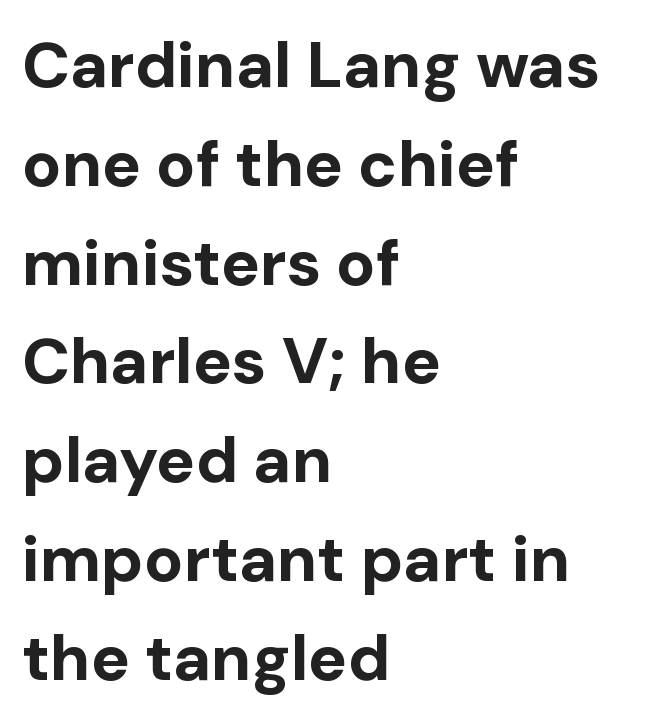
This sample keeps an unexceptional amount of space between lines. Plain, unruled lines of type. These lines were composed using upright roman letters. One-word summary of the alignment: left. A typesetter would call this proportional, since set widths differ per character. Is this a sans? Yes — the strokes have no serifs.
